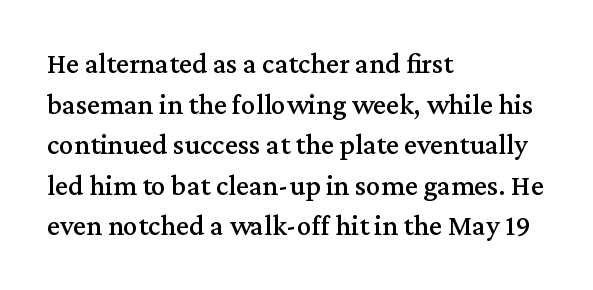
Has an underline been added? It has not. Glyph-to-glyph distance matches everyday printed text. Each new line begins a customary step beneath the previous one. Regarding serifs, this sample has them.
